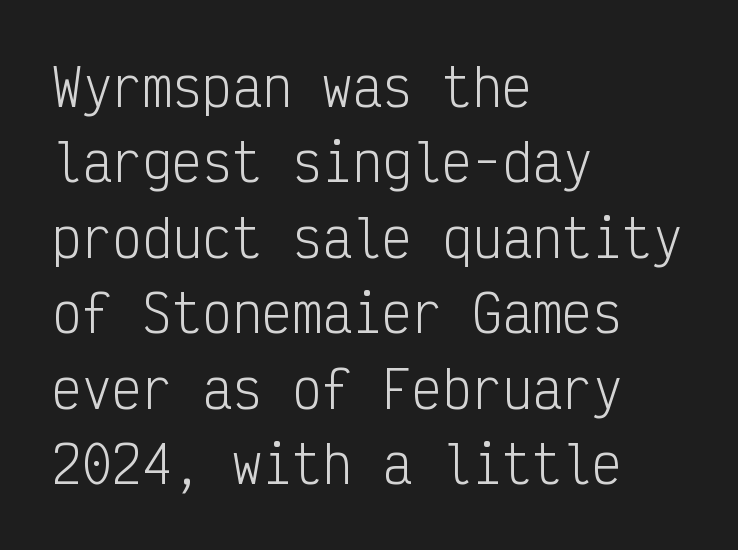
{"serif": "no", "italic": "no", "bold": "no", "weight": "light", "width": "condensed", "stroke_contrast": "low", "x_height": "medium", "monospaced": "yes", "underline": "no", "align": "left", "line_spacing": "normal", "line_spacing_ratio": 1.51, "letter_spacing": "normal", "letter_spacing_em": 0.0, "glyph_px": 50}
